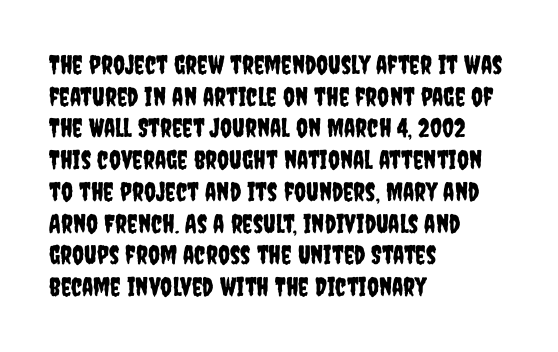
Q: Is the text italic (slanted)? A: No, it is upright.
Q: Is the text underlined? A: No.
Q: How is the paragraph aligned? A: Left-aligned.
Q: Is the spacing between letters normal or unusually wide? A: Normal.
